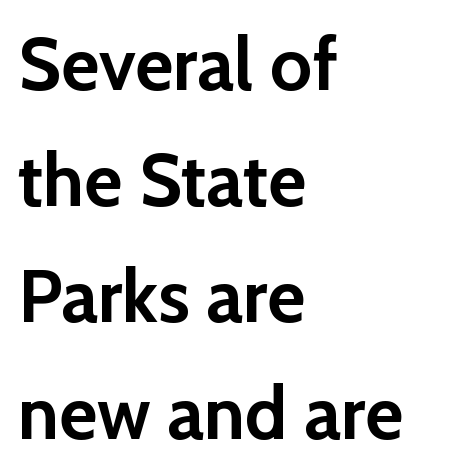
{"serif": "no", "italic": "no", "bold": "yes", "weight": "semibold", "width": "normal", "stroke_contrast": "low", "x_height": "medium", "monospaced": "no", "underline": "no", "align": "left", "line_spacing": "normal", "line_spacing_ratio": 1.57, "letter_spacing": "normal", "letter_spacing_em": 0.0, "glyph_px": 74}
